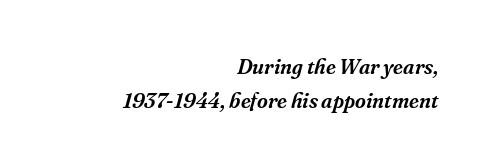
{"italic": "yes", "lean": "right", "slant_degrees": 16, "underline": "no", "align": "right", "line_spacing": "normal", "line_spacing_ratio": 1.63, "letter_spacing": "normal", "letter_spacing_em": 0.0, "glyph_px": 21}
